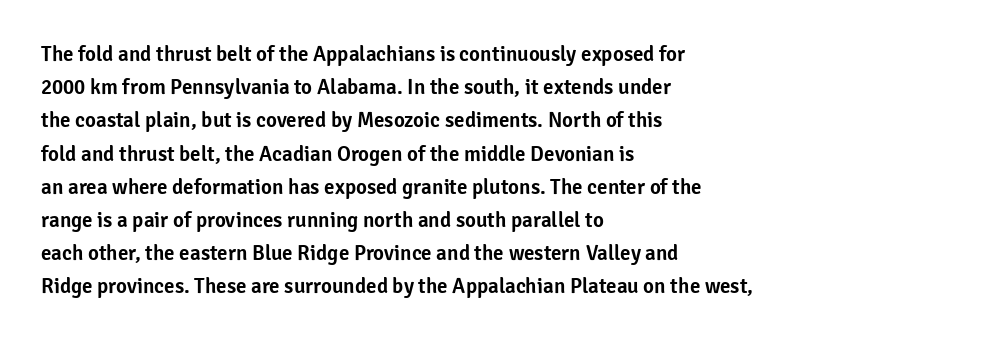
The tracking reads as untouched default to a designer's eye. Anything drawn beneath the words? Only blank space. Leading: standard. The lettering holds an erect, upright posture throughout.
